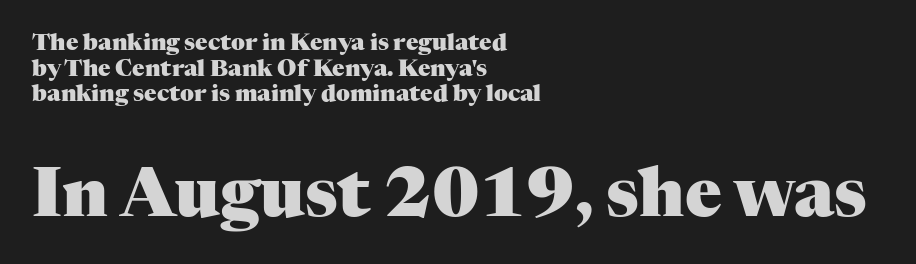
{"serif": "yes", "italic": "no", "bold": "yes", "weight": "heavy", "width": "normal", "stroke_contrast": "medium", "x_height": "medium", "monospaced": "no", "underline": "no", "align": "left", "line_spacing": "tight", "line_spacing_ratio": 1.11, "letter_spacing": "normal", "letter_spacing_em": 0.0, "larger_block": "second", "size_ratio": 2.96, "glyph_px": 68}
